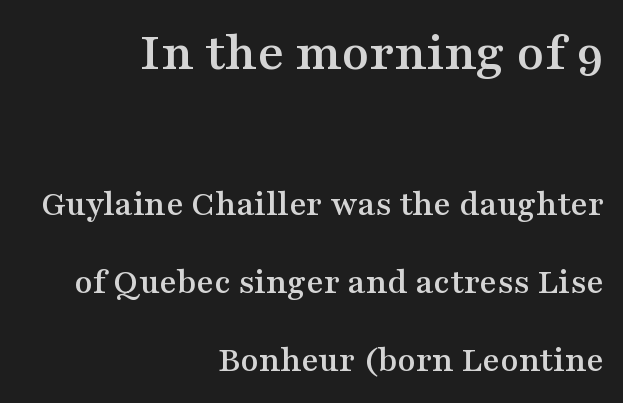
The vertical gap from one line to the next is large. The rag falls on the left side of this text block. The passage shown is typed in a proportional face where columns would drift. You get the large type first, then a drop to smaller type.
